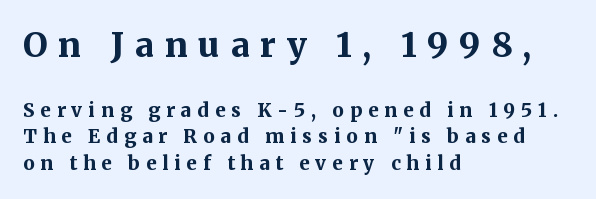
The typography opts for an upright posture over an oblique one. The designer went with a serif here, giving each stem small feet. Each line starts at the same left margin while the right side varies. Typesetter's note: full bold, strokes at maximum text heaviness. The composition opens big and finishes small. Summary of vertical rhythm: regular, with standard interline spacing.
